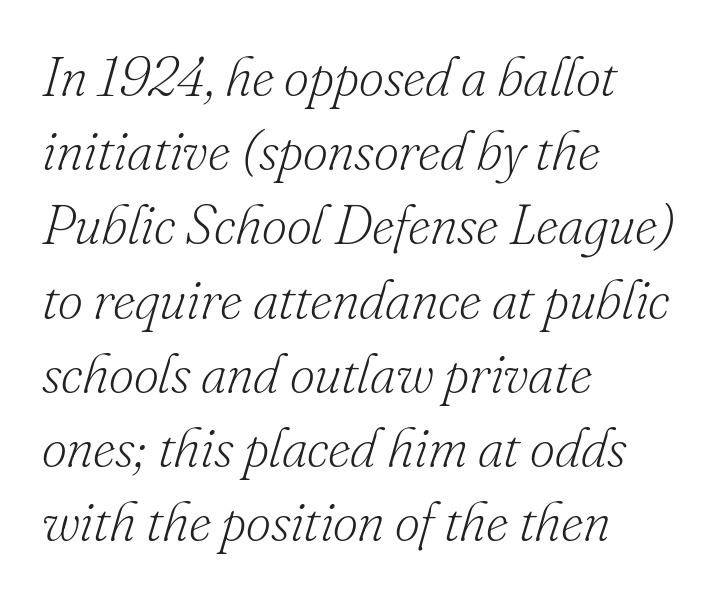
The image shows 55 px light serif type, italic (leaning right); set left-aligned, normal line spacing (1.35x), normal letter spacing, not underlined; low stroke contrast and a small x-height.
